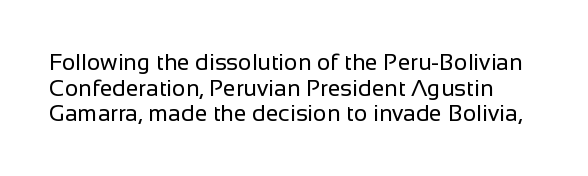
{"italic": "no", "bold": "no", "underline": "no", "line_spacing": "tight", "line_spacing_ratio": 1.11, "letter_spacing": "normal", "letter_spacing_em": 0.0, "glyph_px": 23}
